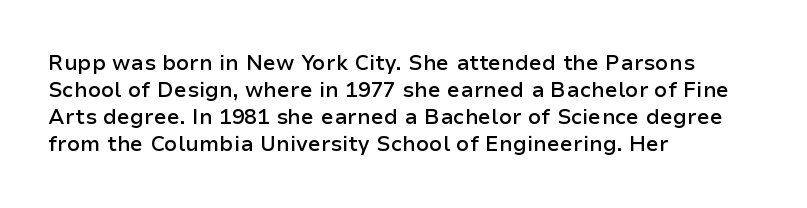
The image shows 21 px text type, upright; set left-aligned, normal line spacing (1.29x), normal letter spacing, not underlined.
